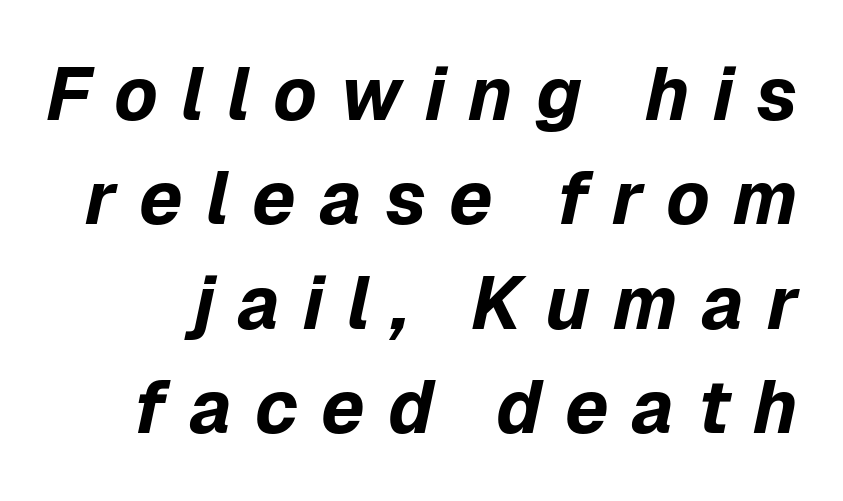
Type without underlining. Characters are canted at an angle relative to the baseline's perpendicular. Looks like regular typesetting: each glyph gets only the width it needs. Is the letter spacing exaggerated? Yes — the characters are pushed far apart.
